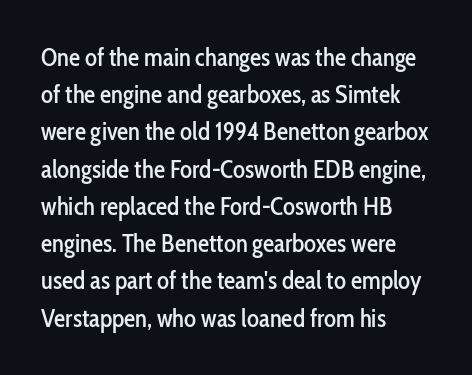
Q: Is the text italic (slanted)? A: No, it is upright.
Q: Is the text underlined? A: No.
Q: How is the paragraph aligned? A: Left-aligned.
Q: Is the spacing between letters normal or unusually wide? A: Normal.
Q: Is the spacing between lines tight, normal or loose? A: Normal.
